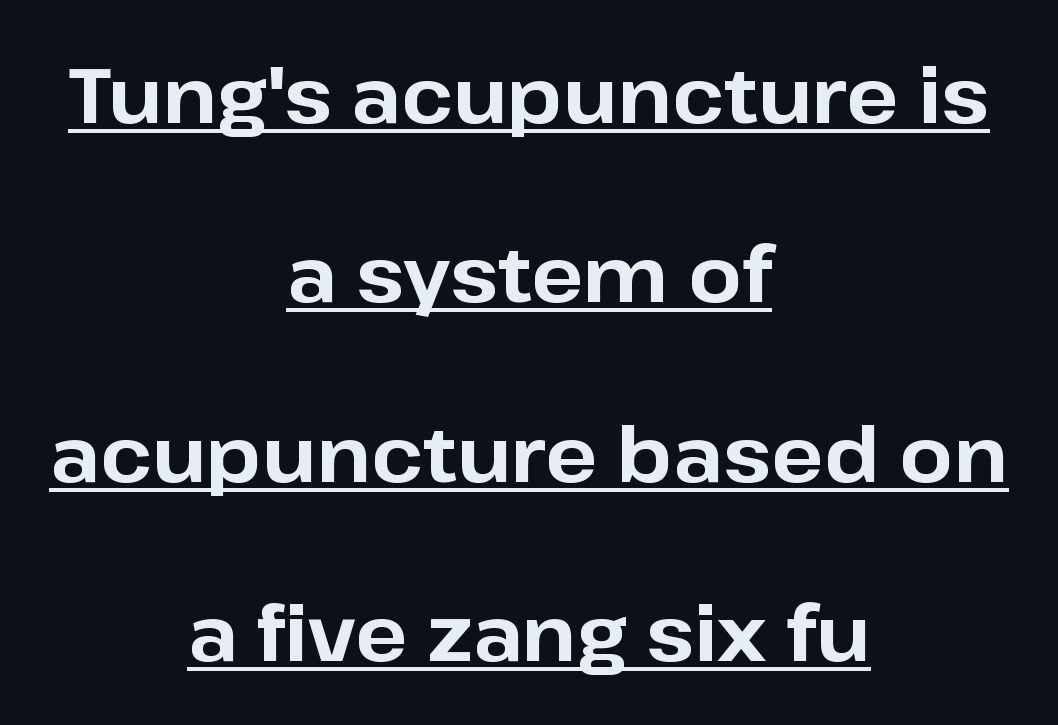
Q: Is the text bold? A: Yes.
Q: Is the text italic (slanted)? A: No, it is upright.
Q: Is the typeface a serif or a sans-serif typeface? A: Sans-serif.
Q: Is the text underlined? A: Yes.
Q: How is the paragraph aligned? A: Centered.
Q: Is the spacing between letters normal or unusually wide? A: Normal.
Q: Is the spacing between lines tight, normal or loose? A: Loose.
Q: Width (condensed, normal, or wide)? A: Normal.
Q: Stroke contrast? A: Low.
Q: x-height? A: Medium.
Q: Monospaced? A: No.
